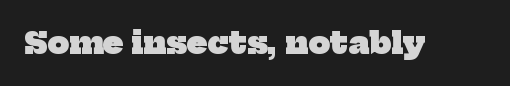
Q: Is the text bold? A: Yes.
Q: Is the typeface a serif or a sans-serif typeface? A: Serif.
Q: Is the text underlined? A: No.
Q: Is the spacing between letters normal or unusually wide? A: Normal.
Q: Width (condensed, normal, or wide)? A: Normal.
Q: Stroke contrast? A: Low.
Q: x-height? A: Medium.
Q: Monospaced? A: No.
